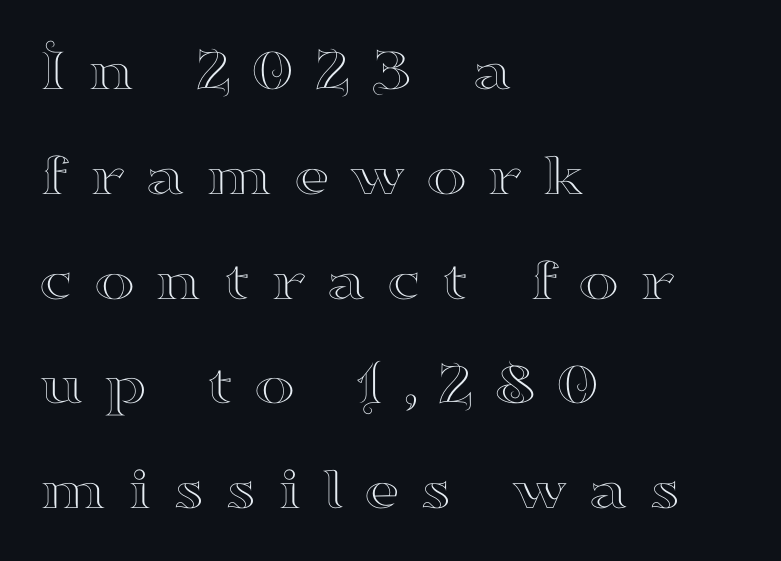
Q: Is the text italic (slanted)? A: No, it is upright.
Q: Is the typeface a serif or a sans-serif typeface? A: Serif.
Q: Is the text underlined? A: No.
Q: How is the paragraph aligned? A: Left-aligned.
Q: Is the spacing between letters normal or unusually wide? A: Unusually wide.
Q: Is the spacing between lines tight, normal or loose? A: Normal.
Q: Width (condensed, normal, or wide)? A: Wide.
Q: Stroke contrast? A: High.
Q: x-height? A: Small.
Q: Monospaced? A: No.
